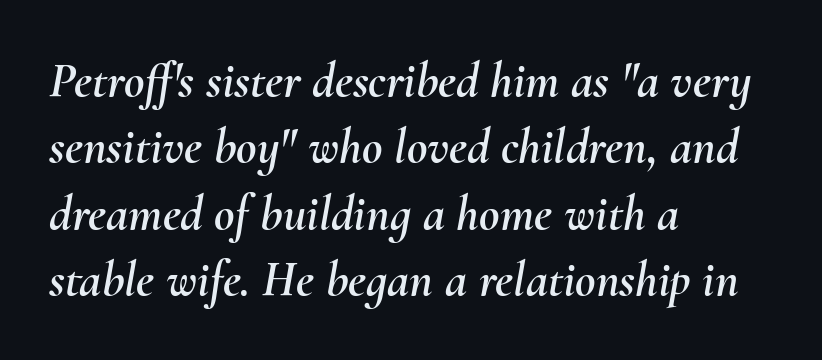
The image shows 50 px text type, italic (leaning right); set left-aligned, normal line spacing (1.33x), normal letter spacing, not underlined; medium stroke contrast and a small x-height.
